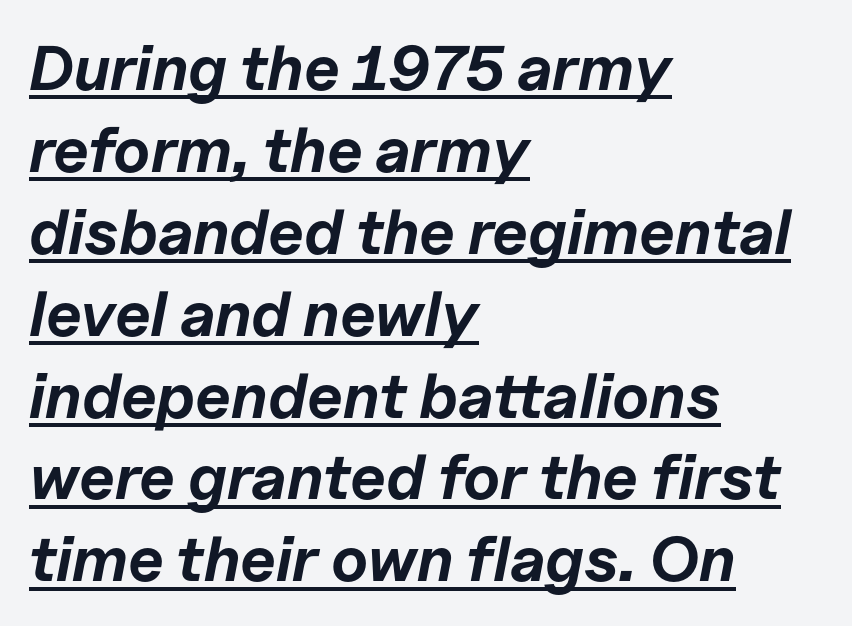
{"italic": "yes", "lean": "right", "slant_degrees": 11, "bold": "yes", "weight": "bold", "width": "normal", "stroke_contrast": "low", "x_height": "medium", "monospaced": "no", "underline": "yes", "align": "left", "line_spacing": "normal", "line_spacing_ratio": 1.3, "letter_spacing": "normal", "letter_spacing_em": 0.0, "glyph_px": 63}
